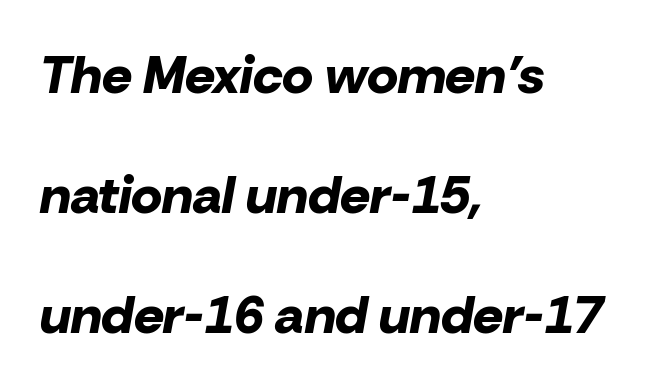
Q: Is the text bold? A: Yes.
Q: Is the text italic (slanted)? A: Yes, it leans right by about 10 degrees.
Q: Is the text underlined? A: No.
Q: How is the paragraph aligned? A: Left-aligned.
Q: Is the spacing between letters normal or unusually wide? A: Normal.
Q: Is the spacing between lines tight, normal or loose? A: Loose.
Q: Width (condensed, normal, or wide)? A: Normal.
Q: Stroke contrast? A: Low.
Q: x-height? A: Medium.
Q: Monospaced? A: No.
